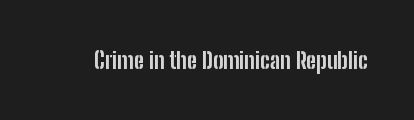
{"italic": "no", "bold": "yes", "underline": "no", "letter_spacing": "normal", "letter_spacing_em": 0.0, "glyph_px": 23}
